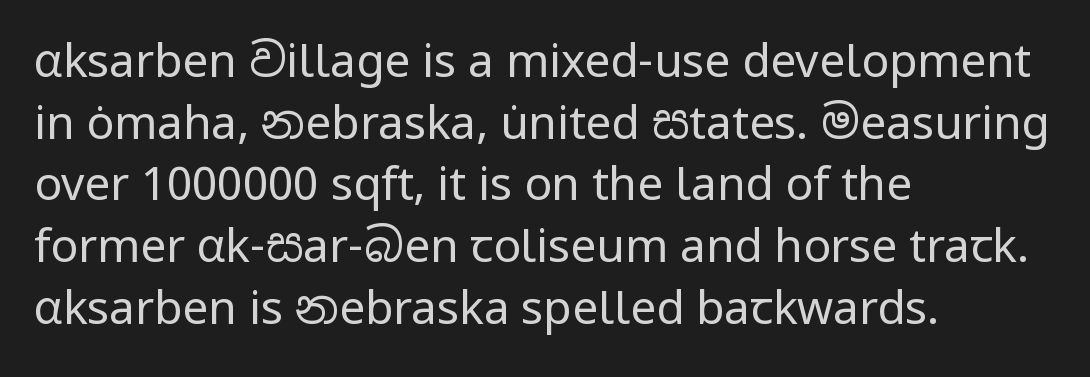
The image shows 46 px regular-weight sans-serif type, upright; set left-aligned, normal line spacing (1.34x), normal letter spacing, not underlined; low stroke contrast and a medium x-height.
